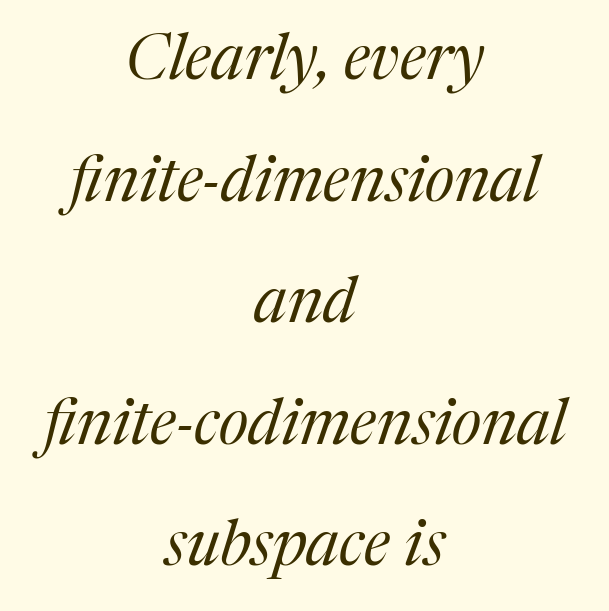
{"serif": "yes", "italic": "yes", "lean": "right", "slant_degrees": 17, "bold": "no", "weight": "regular", "width": "normal", "stroke_contrast": "medium", "x_height": "medium", "monospaced": "no", "underline": "no", "align": "center", "line_spacing": "loose", "line_spacing_ratio": 1.93, "letter_spacing": "normal", "letter_spacing_em": 0.0, "glyph_px": 63}
